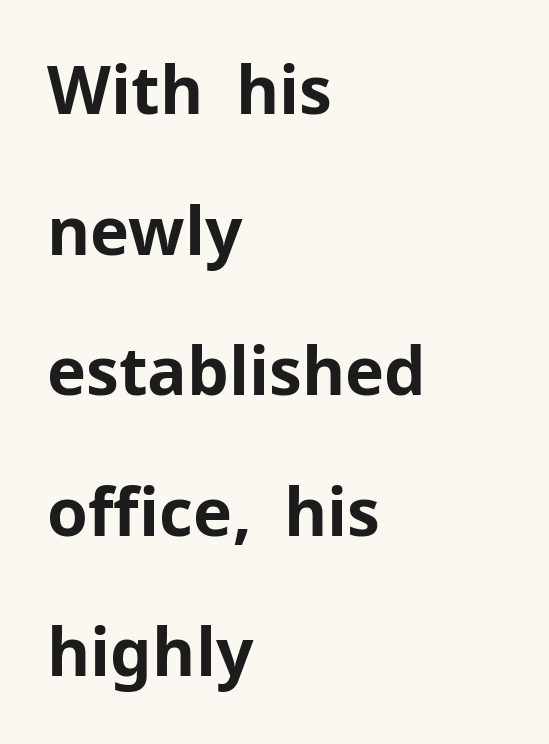
{"serif": "no", "italic": "no", "bold": "yes", "weight": "bold", "width": "normal", "stroke_contrast": "low", "x_height": "medium", "monospaced": "no", "underline": "no", "align": "left", "line_spacing": "loose", "line_spacing_ratio": 2.13, "letter_spacing": "normal", "letter_spacing_em": 0.0, "glyph_px": 66}
